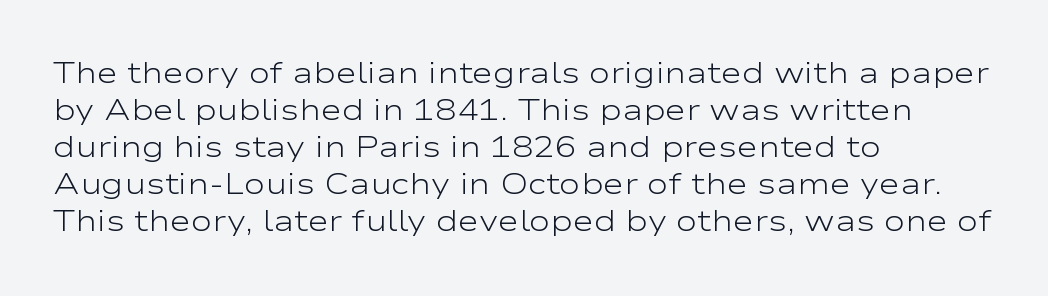
The image shows 29 px light, wide sans-serif type, upright; set left-aligned, normal line spacing (1.28x), normal letter spacing, not underlined; low stroke contrast and a medium x-height.
